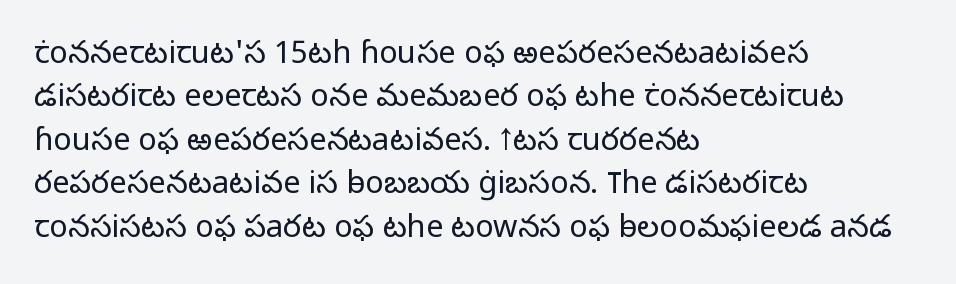
Q: Is the text bold? A: No.
Q: Is the text italic (slanted)? A: No, it is upright.
Q: Is the typeface a serif or a sans-serif typeface? A: Sans-serif.
Q: Is the text underlined? A: No.
Q: How is the paragraph aligned? A: Left-aligned.
Q: Is the spacing between letters normal or unusually wide? A: Normal.
Q: Is the spacing between lines tight, normal or loose? A: Normal.
Q: Width (condensed, normal, or wide)? A: Normal.
Q: Stroke contrast? A: Low.
Q: x-height? A: Medium.
Q: Monospaced? A: No.
